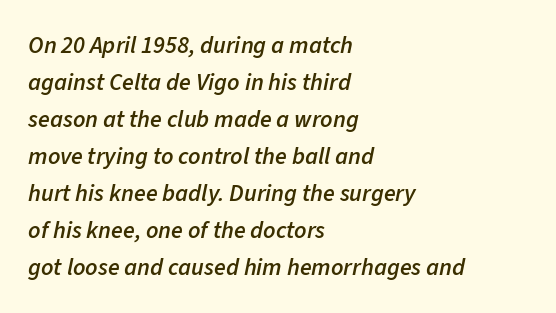
Q: Is the text bold? A: Semi-bold.
Q: Is the text italic (slanted)? A: Yes, it leans right by about 11 degrees.
Q: Is the text underlined? A: No.
Q: How is the paragraph aligned? A: Left-aligned.
Q: Is the spacing between letters normal or unusually wide? A: Normal.
Q: Is the spacing between lines tight, normal or loose? A: Normal.
